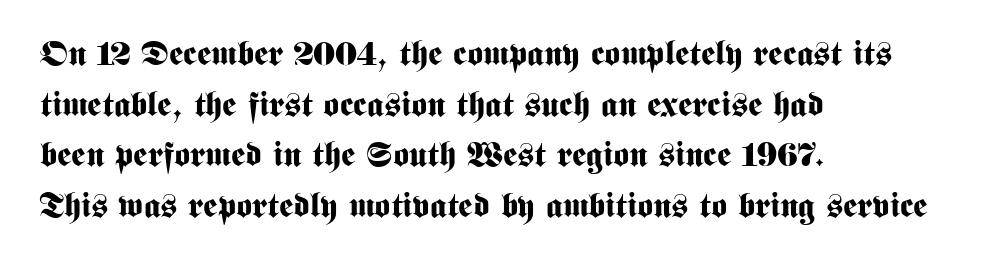
Q: Is the text bold? A: Yes.
Q: Is the text italic (slanted)? A: No, it is upright.
Q: Is the typeface a serif or a sans-serif typeface? A: Sans-serif.
Q: Is the text underlined? A: No.
Q: How is the paragraph aligned? A: Left-aligned.
Q: Is the spacing between letters normal or unusually wide? A: Normal.
Q: Is the spacing between lines tight, normal or loose? A: Normal.
Q: Width (condensed, normal, or wide)? A: Condensed.
Q: Stroke contrast? A: Medium.
Q: x-height? A: Medium.
Q: Monospaced? A: No.
